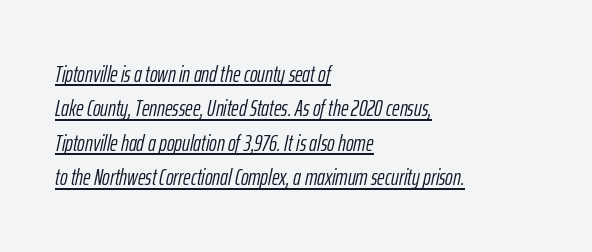
{"italic": "yes", "lean": "right", "slant_degrees": 12, "bold": "no", "underline": "yes", "align": "left", "line_spacing": "normal", "line_spacing_ratio": 1.5, "letter_spacing": "normal", "letter_spacing_em": 0.0, "glyph_px": 23}
